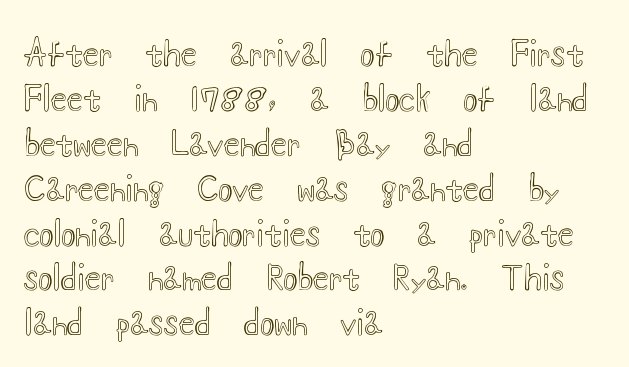
The image shows 33 px wide type, upright; set left-aligned, normal line spacing (1.36x), normal letter spacing, not underlined; a small x-height.
